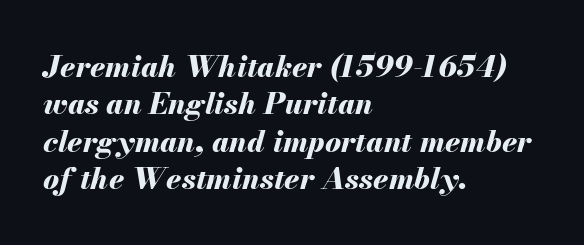
The image shows 30 px bold type, italic (leaning right); set left-aligned, normal line spacing (1.25x), normal letter spacing, not underlined; medium stroke contrast and a small x-height.
